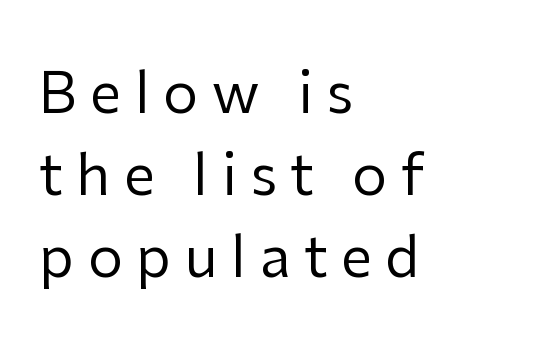
The font family rendered here belongs to the sans-serif group. A roman cut, with each character standing at attention. Students, observe: this is what conventionally led text looks like. The ragged edge is on the right, which tells us the setting is flush left. Honestly, the letter spacing is so wide it's the main thing you notice.
